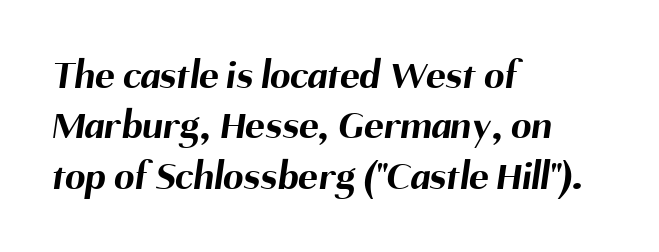
The image shows 41 px bold sans-serif type; set left-aligned, line spacing 1.23x, normal letter spacing, not underlined; medium stroke contrast and a medium x-height.
